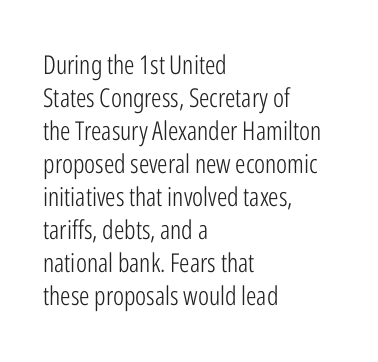
Q: Is the text bold? A: No.
Q: Is the text italic (slanted)? A: No, it is upright.
Q: Is the text underlined? A: No.
Q: How is the paragraph aligned? A: Left-aligned.
Q: Is the spacing between letters normal or unusually wide? A: Normal.
Q: Is the spacing between lines tight, normal or loose? A: Normal.
